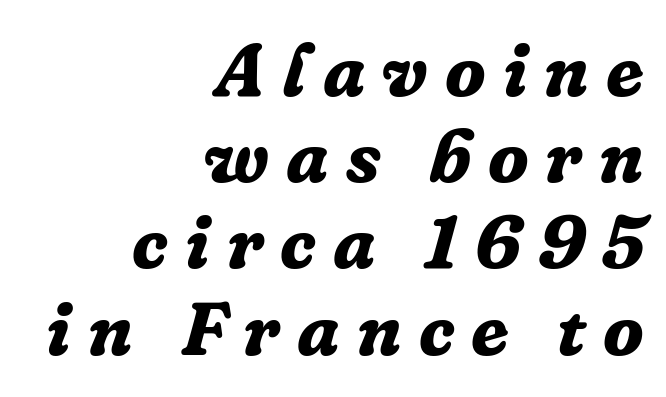
The passage shown is typed in a proportional face where columns would drift. Serifs: yes, visible at the terminals of the letterforms. Its strokes are broad and dark, the hallmark of bold type. Bare-footed words on every line. The letters are slanted; this is an italic face.
